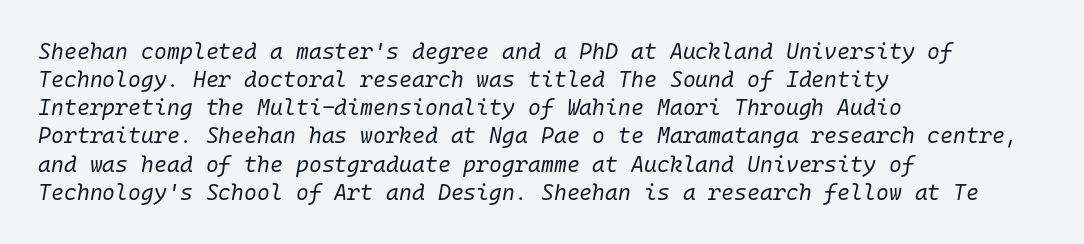
The image shows 22 px text type, italic (leaning right); set left-aligned, normal line spacing (1.28x), normal letter spacing, not underlined.
